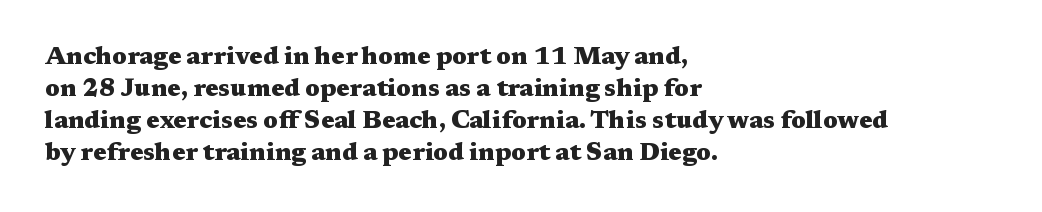
The image shows 25 px bold type, upright; set left-aligned, normal line spacing (1.28x), normal letter spacing, not underlined.
